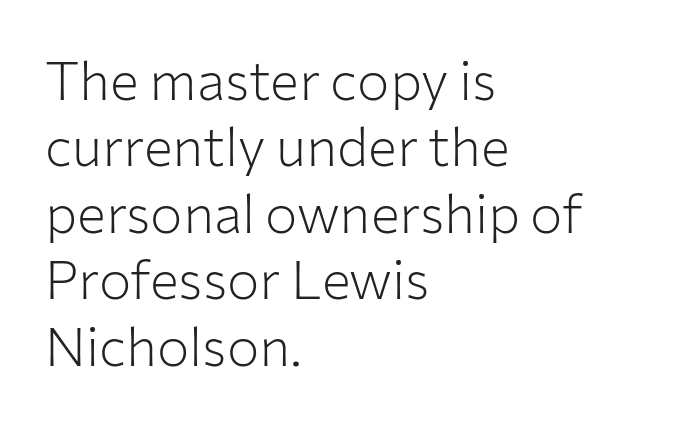
The image shows 54 px light sans-serif type, upright; set left-aligned, line spacing 1.23x, normal letter spacing, not underlined; low stroke contrast and a medium x-height.
